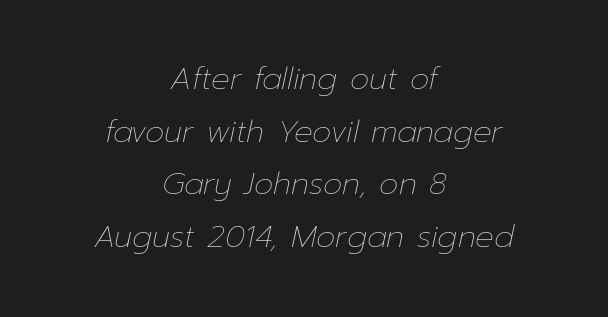
Q: Is the text bold? A: No.
Q: Is the text italic (slanted)? A: Yes, it leans right by about 12 degrees.
Q: Is the text underlined? A: No.
Q: How is the paragraph aligned? A: Centered.
Q: Is the spacing between letters normal or unusually wide? A: Normal.
Q: Is the spacing between lines tight, normal or loose? A: Normal.
Q: Width (condensed, normal, or wide)? A: Normal.
Q: Stroke contrast? A: Low.
Q: x-height? A: Medium.
Q: Monospaced? A: No.
